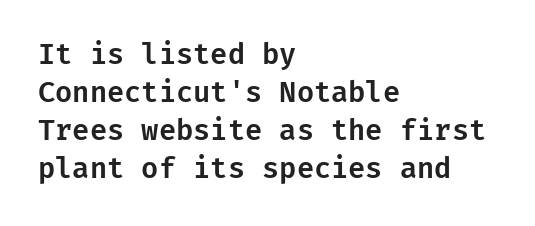
A typesetter would label this face a sans. No extra tracking has been applied to these lines. This is the regular roman posture of the typeface. Horizontal alignment here is leftward, the default for most running prose. Quick note: interline space is typical.
